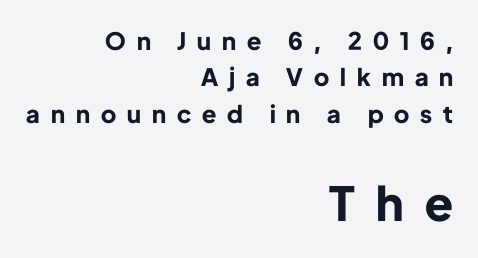
Letter spacing: wide. This block has exactly the height ordinary leading produces. The strokes are fattened all the way to bold. Two sizes are in play, and the larger belongs to the second block. The letters stand upright; this is a roman face. These lines are rendered in a variable-pitch font.
